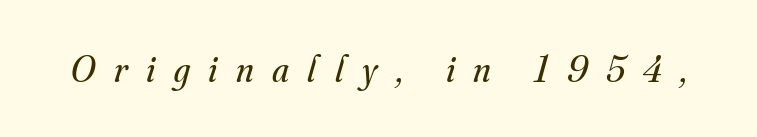
Q: Is the text bold? A: No.
Q: Is the text italic (slanted)? A: Yes, it leans right by about 16 degrees.
Q: Is the typeface a serif or a sans-serif typeface? A: Serif.
Q: Is the text underlined? A: No.
Q: Is the spacing between letters normal or unusually wide? A: Unusually wide.
Q: Width (condensed, normal, or wide)? A: Normal.
Q: Stroke contrast? A: Medium.
Q: x-height? A: Small.
Q: Monospaced? A: No.
